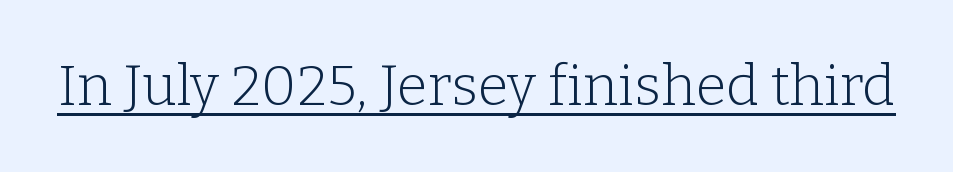
Q: Is the text bold? A: No.
Q: Is the text italic (slanted)? A: No, it is upright.
Q: Is the typeface a serif or a sans-serif typeface? A: Serif.
Q: Is the text underlined? A: Yes.
Q: Is the spacing between letters normal or unusually wide? A: Normal.
Q: Width (condensed, normal, or wide)? A: Normal.
Q: Stroke contrast? A: Low.
Q: x-height? A: Medium.
Q: Monospaced? A: No.
